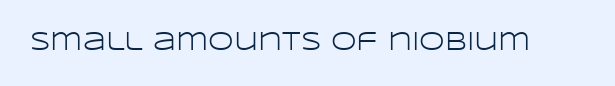
{"italic": "no", "bold": "no", "underline": "no", "letter_spacing": "normal", "letter_spacing_em": 0.0, "glyph_px": 26}
